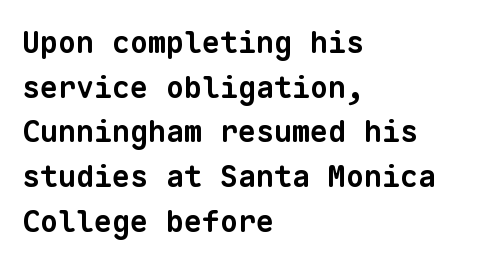
The image shows 30 px bold sans-serif type, monospaced; set left-aligned, normal line spacing (1.49x), normal letter spacing, not underlined; low stroke contrast and a medium x-height.
